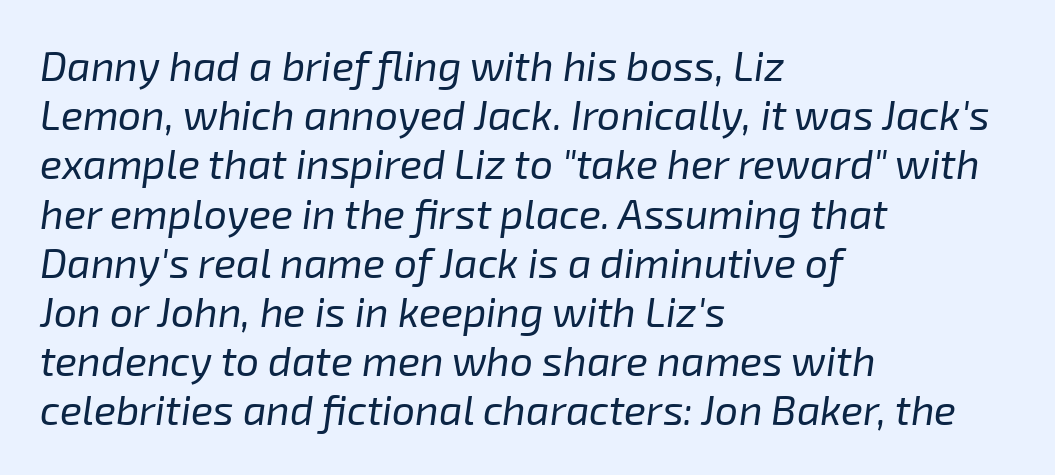
Has an underline been added? It has not. A classic flush-left, rag-right setting is used for this passage. Stems here are at most as thick as an everyday book face. Proportional: the letters do not fall into vertical columns. The lettering tilts uniformly, giving the passage an italic look.
